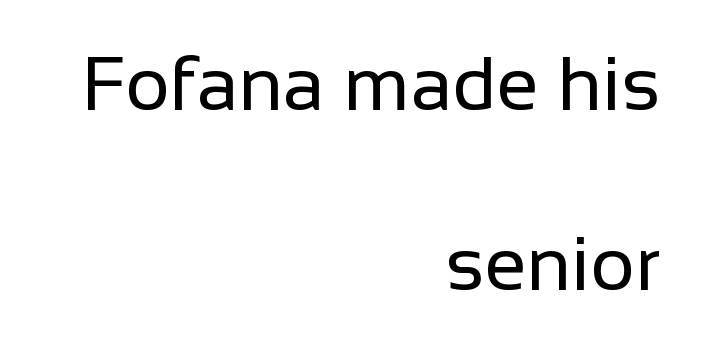
A sans-serif font was chosen for this passage. The typography opts for an upright posture over an oblique one. Beneath every word, the page is bare. The space between consecutive lines is lavish.
